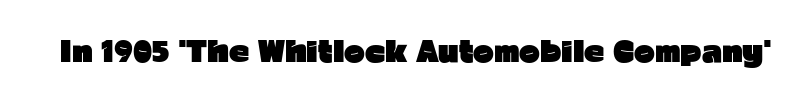
The image shows 28 px heavy sans-serif type, upright; set normal letter spacing, not underlined; low stroke contrast and a medium x-height.
